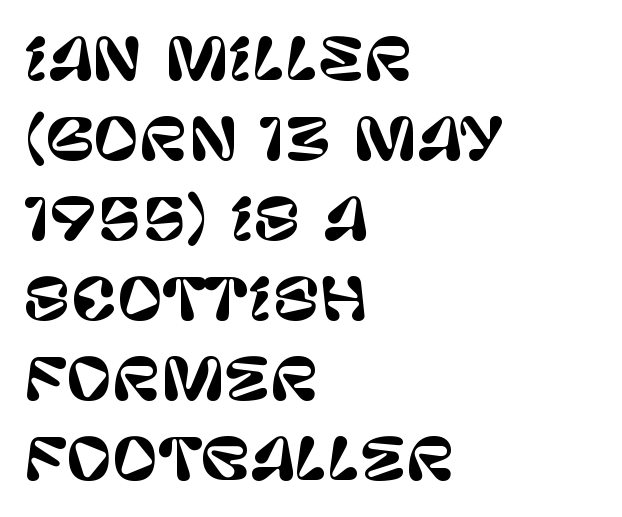
{"serif": "no", "width": "normal", "stroke_contrast": "low", "x_height": "large", "monospaced": "no", "underline": "no", "align": "left", "line_spacing": "normal", "line_spacing_ratio": 1.43, "letter_spacing": "normal", "letter_spacing_em": 0.0, "glyph_px": 56}
